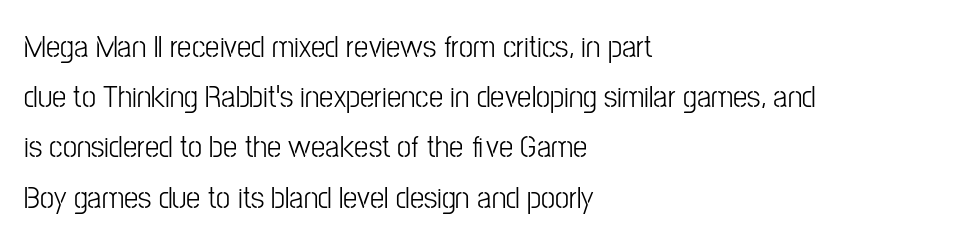
The image shows 32 px light, condensed sans-serif type, upright; set left-aligned, normal line spacing (1.57x), normal letter spacing, not underlined; low stroke contrast and a medium x-height.
